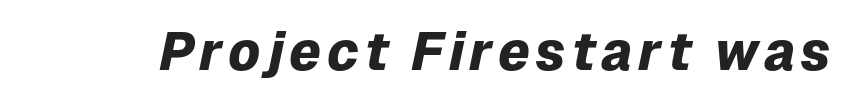
Each letter keeps its own natural width here, so spacing adapts to shape. Slanted lettering throughout. You'd pick this weight for a headline — it's a proper bold. Type without underlining.
